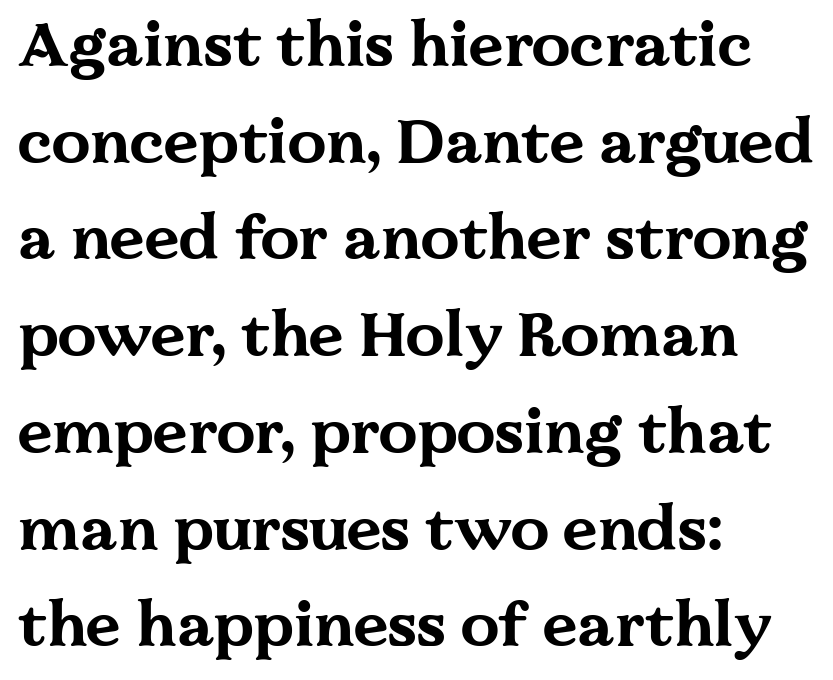
The image shows 62 px bold, wide serif type, upright; set left-aligned, normal line spacing (1.56x), normal letter spacing, not underlined; medium stroke contrast and a medium x-height.
